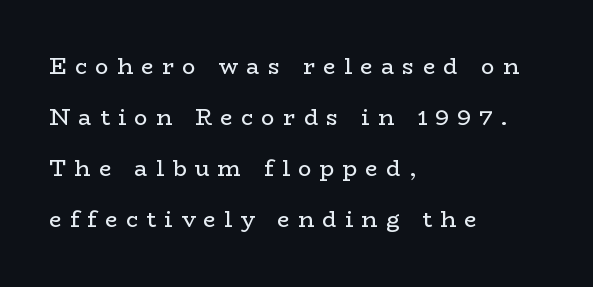
{"italic": "no", "bold": "no", "underline": "no", "align": "left", "line_spacing": "loose", "line_spacing_ratio": 2.32, "letter_spacing": "wide", "letter_spacing_em": 0.38, "glyph_px": 22}
